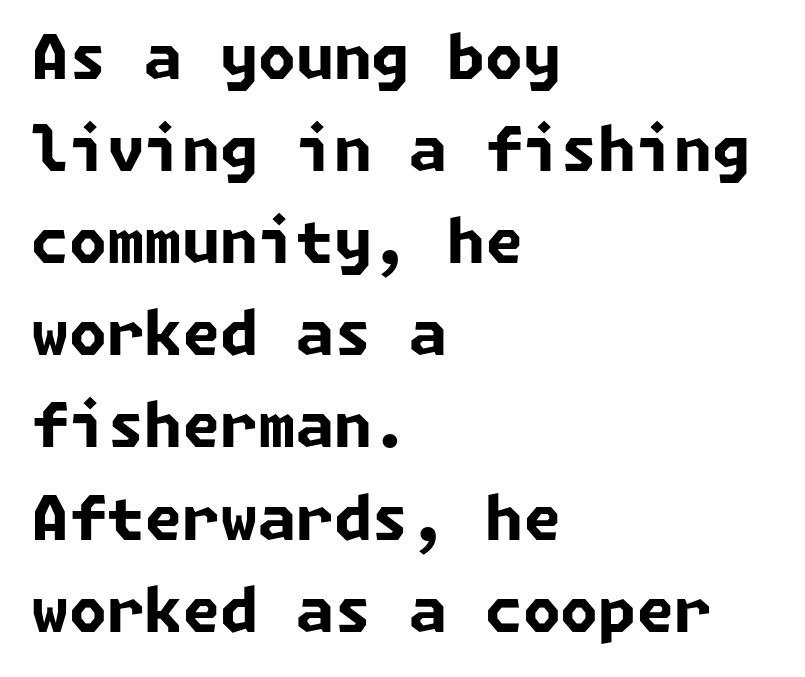
Q: Is the text bold? A: Yes.
Q: Is the typeface a serif or a sans-serif typeface? A: Sans-serif.
Q: Is the text underlined? A: No.
Q: How is the paragraph aligned? A: Left-aligned.
Q: Is the spacing between letters normal or unusually wide? A: Normal.
Q: Is the spacing between lines tight, normal or loose? A: Normal.
Q: Width (condensed, normal, or wide)? A: Normal.
Q: Stroke contrast? A: Low.
Q: x-height? A: Medium.
